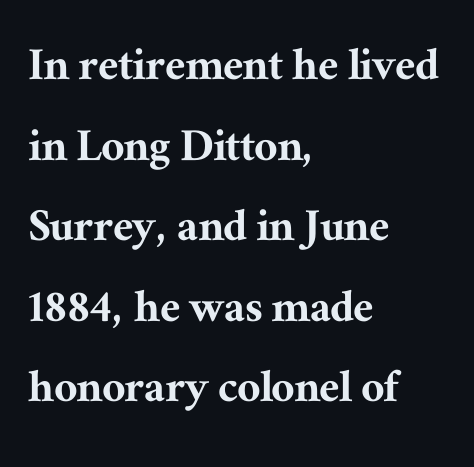
{"serif": "yes", "italic": "no", "width": "normal", "stroke_contrast": "medium", "x_height": "medium", "monospaced": "no", "underline": "no", "align": "left", "line_spacing": "normal", "line_spacing_ratio": 1.58, "letter_spacing": "normal", "letter_spacing_em": 0.0, "glyph_px": 51}
